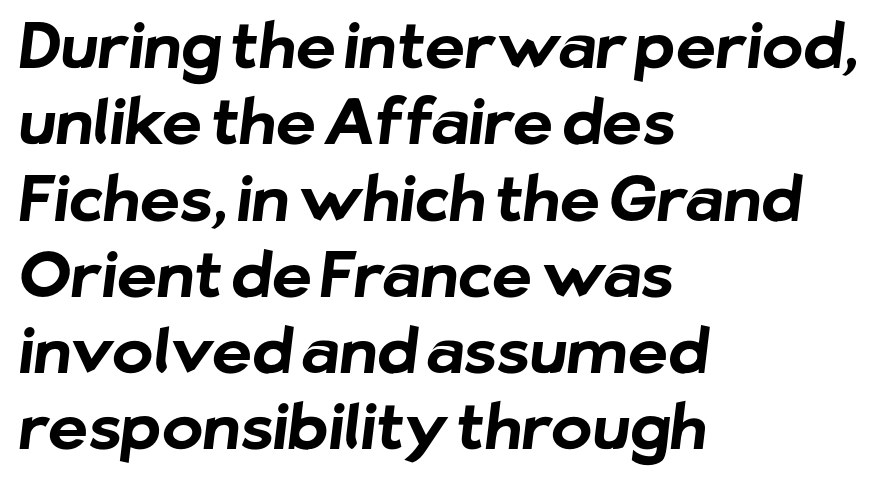
The image shows 62 px bold sans-serif type; set left-aligned, line spacing 1.23x, normal letter spacing, not underlined; low stroke contrast and a medium x-height.
